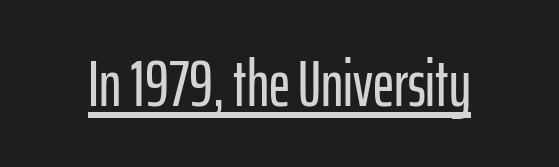
Q: Is the text italic (slanted)? A: No, it is upright.
Q: Is the typeface a serif or a sans-serif typeface? A: Sans-serif.
Q: Is the text underlined? A: Yes.
Q: Is the spacing between letters normal or unusually wide? A: Normal.
Q: Width (condensed, normal, or wide)? A: Condensed.
Q: Stroke contrast? A: Low.
Q: x-height? A: Medium.
Q: Monospaced? A: No.
